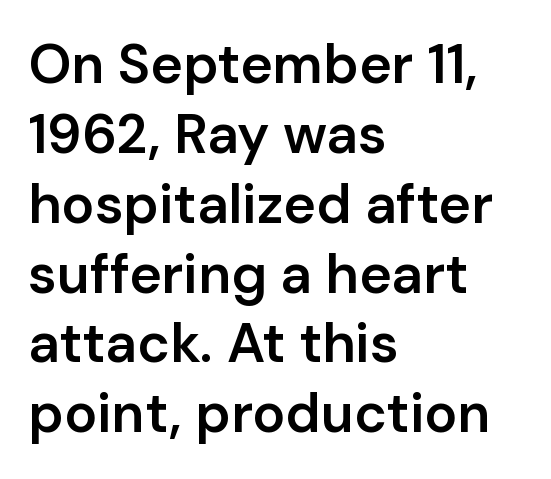
Q: Is the text bold? A: Semi-bold.
Q: Is the text italic (slanted)? A: No, it is upright.
Q: Is the typeface a serif or a sans-serif typeface? A: Sans-serif.
Q: Is the text underlined? A: No.
Q: How is the paragraph aligned? A: Left-aligned.
Q: Is the spacing between letters normal or unusually wide? A: Normal.
Q: Is the spacing between lines tight, normal or loose? A: Normal.
Q: Width (condensed, normal, or wide)? A: Normal.
Q: Stroke contrast? A: Low.
Q: x-height? A: Medium.
Q: Monospaced? A: No.
